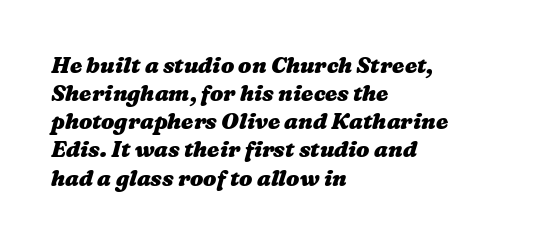
This rendering uses left alignment, leaving the right contour irregular. The gaps between neighbouring characters are ordinary and unremarkable. The leading is moderate, giving the passage an even texture. Compared with an ordinary text face, these strokes are far heavier — a full bold. This rendering features lettering with no underline.
